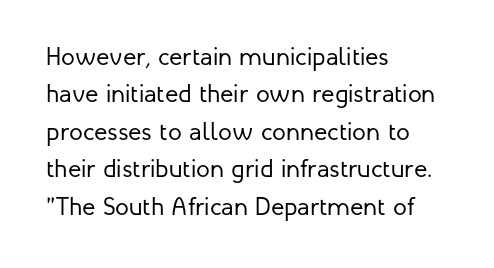
In CSS terms this would be text-align: left. Descenders are the only things crossing below the line. One glance says typical: line gaps are just what's usual. This is the regular roman posture of the typeface.
